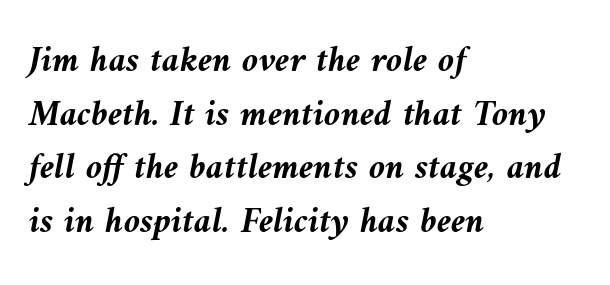
{"italic": "yes", "lean": "left", "slant_degrees": 10, "bold": "yes", "weight": "semibold", "width": "normal", "stroke_contrast": "medium", "x_height": "medium", "monospaced": "no", "underline": "no", "align": "left", "line_spacing": "normal", "line_spacing_ratio": 1.45, "letter_spacing": "normal", "letter_spacing_em": 0.0, "glyph_px": 37}
